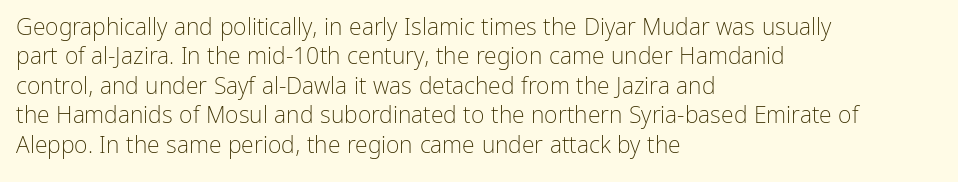
{"italic": "no", "bold": "no", "underline": "no", "align": "left", "line_spacing": "normal", "line_spacing_ratio": 1.28, "letter_spacing": "normal", "letter_spacing_em": 0.0, "glyph_px": 23}
